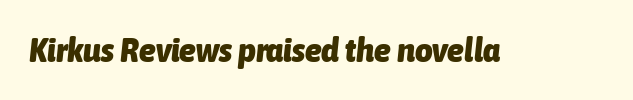
{"italic": "yes", "lean": "right", "slant_degrees": 6, "bold": "yes", "weight": "heavy", "width": "condensed", "stroke_contrast": "low", "x_height": "medium", "monospaced": "no", "underline": "no", "letter_spacing": "normal", "letter_spacing_em": 0.0, "glyph_px": 34}
